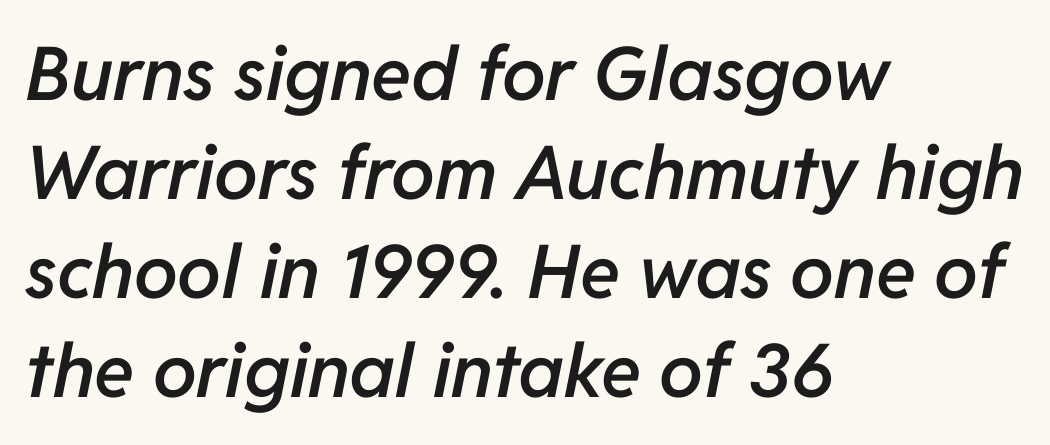
The image shows 74 px semibold type, italic (leaning right); set left-aligned, normal line spacing (1.34x), normal letter spacing, not underlined; low stroke contrast and a medium x-height.
